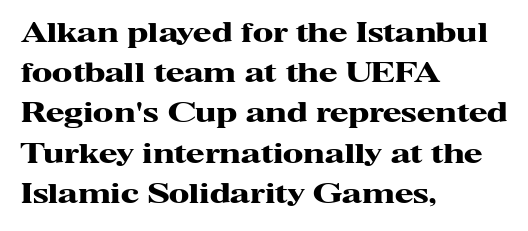
{"italic": "no", "bold": "yes", "underline": "no", "align": "left", "line_spacing": "normal", "line_spacing_ratio": 1.49, "letter_spacing": "normal", "letter_spacing_em": 0.0, "glyph_px": 27}
